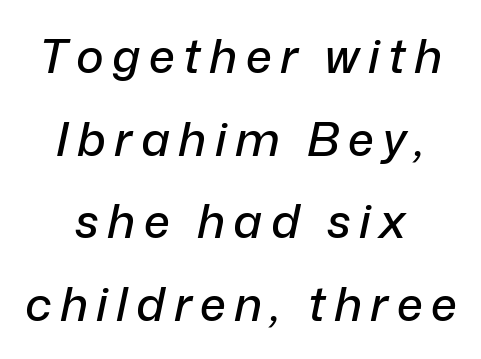
{"italic": "yes", "lean": "right", "slant_degrees": 12, "width": "normal", "stroke_contrast": "low", "x_height": "medium", "monospaced": "no", "underline": "no", "align": "center", "line_spacing_ratio": 1.76, "glyph_px": 47}
